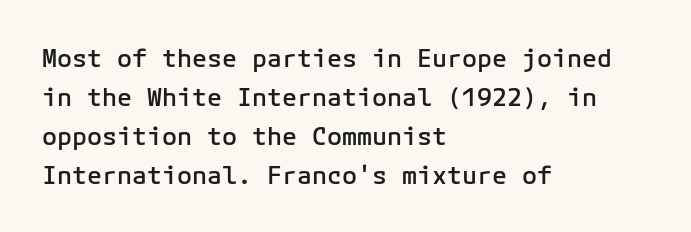
Q: Is the text bold? A: Semi-bold.
Q: Is the text italic (slanted)? A: No, it is upright.
Q: Is the text underlined? A: No.
Q: How is the paragraph aligned? A: Left-aligned.
Q: Is the spacing between letters normal or unusually wide? A: Normal.
Q: Is the spacing between lines tight, normal or loose? A: Normal.
